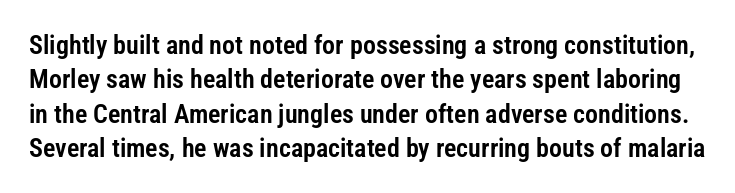
Does extra space separate the letters? No, they use regular spacing. The baseline area is clear. The font's upright variant was chosen for this text. What's the leading like? Ordinary, nothing unusual.
